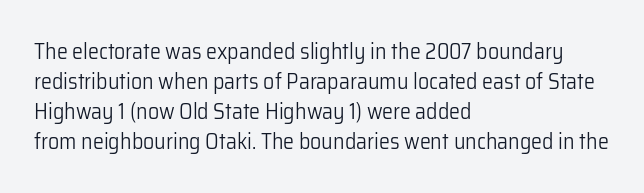
Q: Is the text bold? A: No.
Q: Is the text italic (slanted)? A: No, it is upright.
Q: Is the text underlined? A: No.
Q: How is the paragraph aligned? A: Left-aligned.
Q: Is the spacing between letters normal or unusually wide? A: Normal.
Q: Is the spacing between lines tight, normal or loose? A: Normal.
